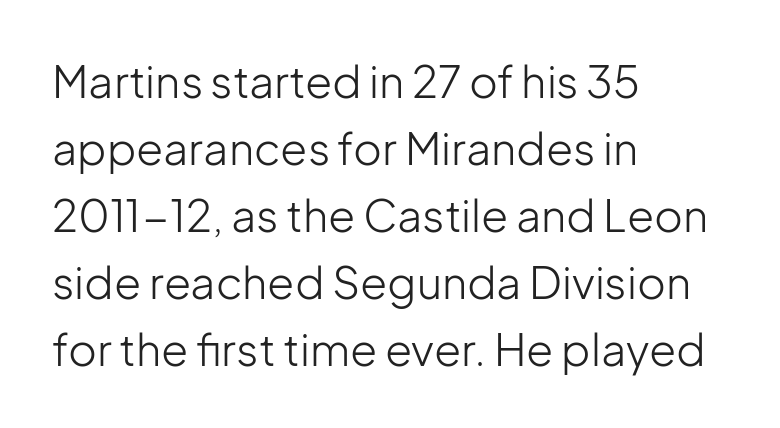
Unbolded letterforms with no extra heft. Check under the words: just untouched page. Do the characters align in a grid? No, the font is proportional. Reading down the block, your eye returns to a fixed left position each line. Notice how descenders clear the ascenders below comfortably — that's standard leading. Inter-character spacing is left at the font's built-in metrics.
